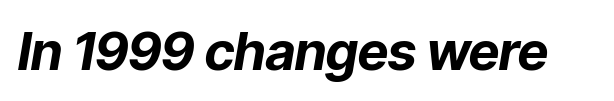
Q: Is the text bold? A: Yes.
Q: Is the text italic (slanted)? A: Yes, it leans right by about 9 degrees.
Q: Is the text underlined? A: No.
Q: Is the spacing between letters normal or unusually wide? A: Normal.
Q: Width (condensed, normal, or wide)? A: Normal.
Q: Stroke contrast? A: Low.
Q: x-height? A: Medium.
Q: Monospaced? A: No.
